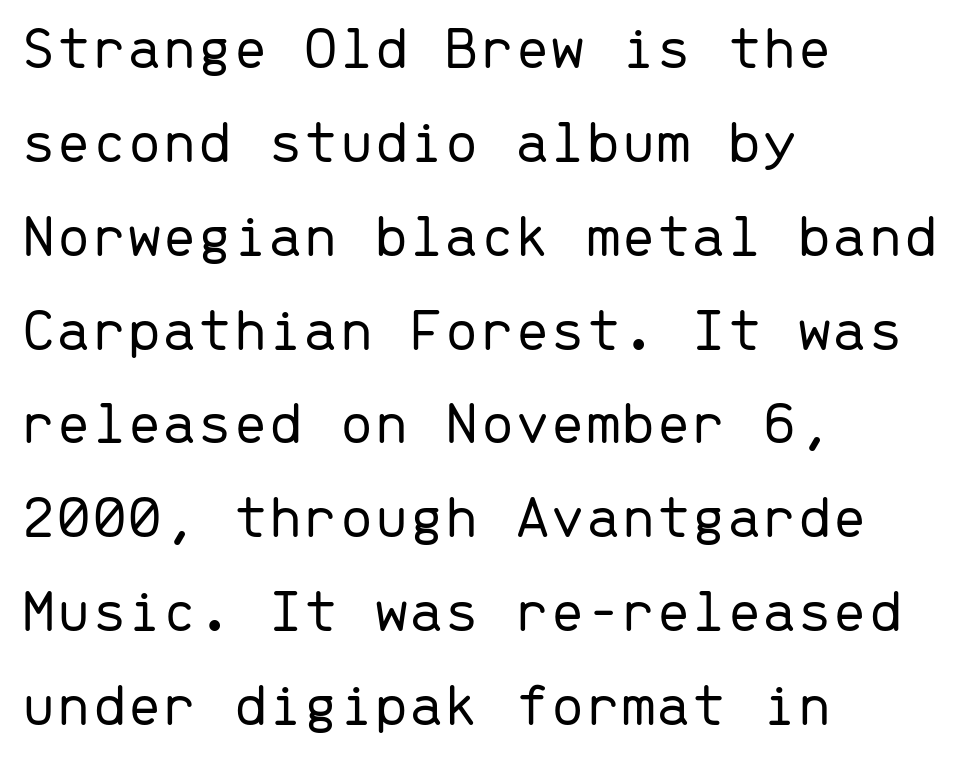
Q: Is the text bold? A: No.
Q: Is the text italic (slanted)? A: No, it is upright.
Q: Is the typeface a serif or a sans-serif typeface? A: Sans-serif.
Q: Is the text underlined? A: No.
Q: How is the paragraph aligned? A: Left-aligned.
Q: Is the spacing between letters normal or unusually wide? A: Normal.
Q: Is the spacing between lines tight, normal or loose? A: Normal.
Q: Width (condensed, normal, or wide)? A: Normal.
Q: Stroke contrast? A: Low.
Q: x-height? A: Medium.
Q: Monospaced? A: Yes.
